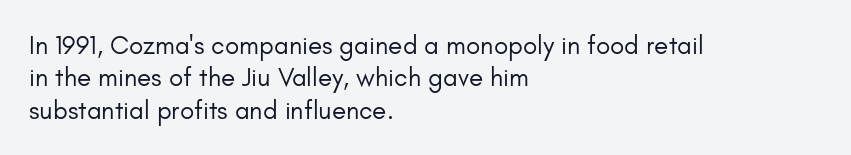
{"italic": "no", "bold": "no", "underline": "no", "align": "left", "line_spacing": "normal", "line_spacing_ratio": 1.25, "letter_spacing": "normal", "letter_spacing_em": 0.0, "glyph_px": 26}
